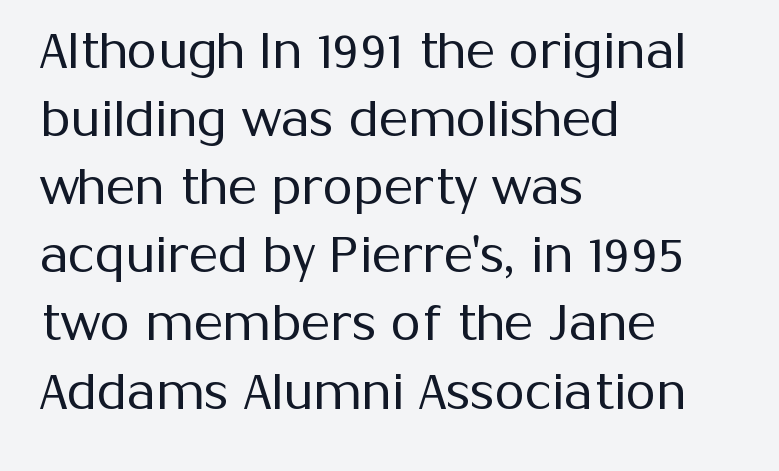
Q: Is the text bold? A: No.
Q: Is the text italic (slanted)? A: No, it is upright.
Q: Is the typeface a serif or a sans-serif typeface? A: Sans-serif.
Q: Is the text underlined? A: No.
Q: How is the paragraph aligned? A: Left-aligned.
Q: Is the spacing between letters normal or unusually wide? A: Normal.
Q: Is the spacing between lines tight, normal or loose? A: Normal.
Q: Width (condensed, normal, or wide)? A: Normal.
Q: Stroke contrast? A: Medium.
Q: x-height? A: Medium.
Q: Monospaced? A: No.
